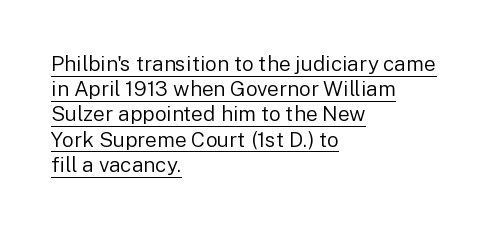
{"italic": "no", "bold": "no", "underline": "yes", "align": "left", "line_spacing_ratio": 1.2, "letter_spacing": "normal", "letter_spacing_em": 0.0, "glyph_px": 21}
